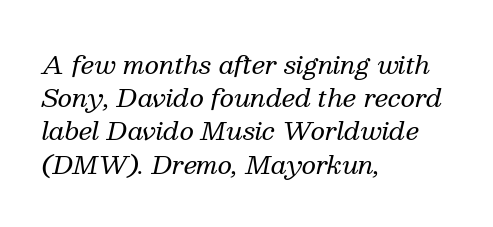
Q: Is the text bold? A: No.
Q: Is the text italic (slanted)? A: Yes, it leans right by about 13 degrees.
Q: Is the text underlined? A: No.
Q: How is the paragraph aligned? A: Left-aligned.
Q: Is the spacing between letters normal or unusually wide? A: Normal.
Q: Is the spacing between lines tight, normal or loose? A: Normal.
